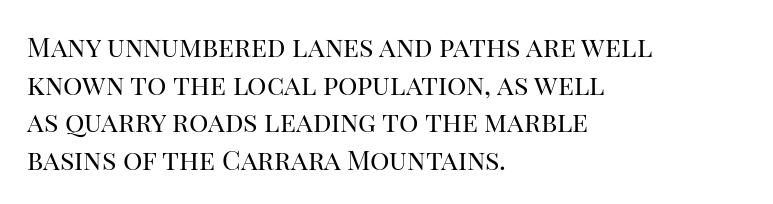
The image shows 27 px text type, upright; set left-aligned, normal line spacing (1.39x), normal letter spacing, not underlined.
